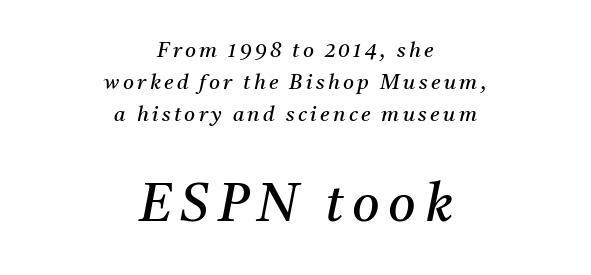
{"serif": "yes", "italic": "yes", "lean": "right", "slant_degrees": 11, "bold": "no", "weight": "regular", "width": "normal", "stroke_contrast": "medium", "x_height": "medium", "monospaced": "no", "underline": "no", "align": "center", "line_spacing": "normal", "line_spacing_ratio": 1.53, "larger_block": "second", "size_ratio": 2.52, "glyph_px": 53}
